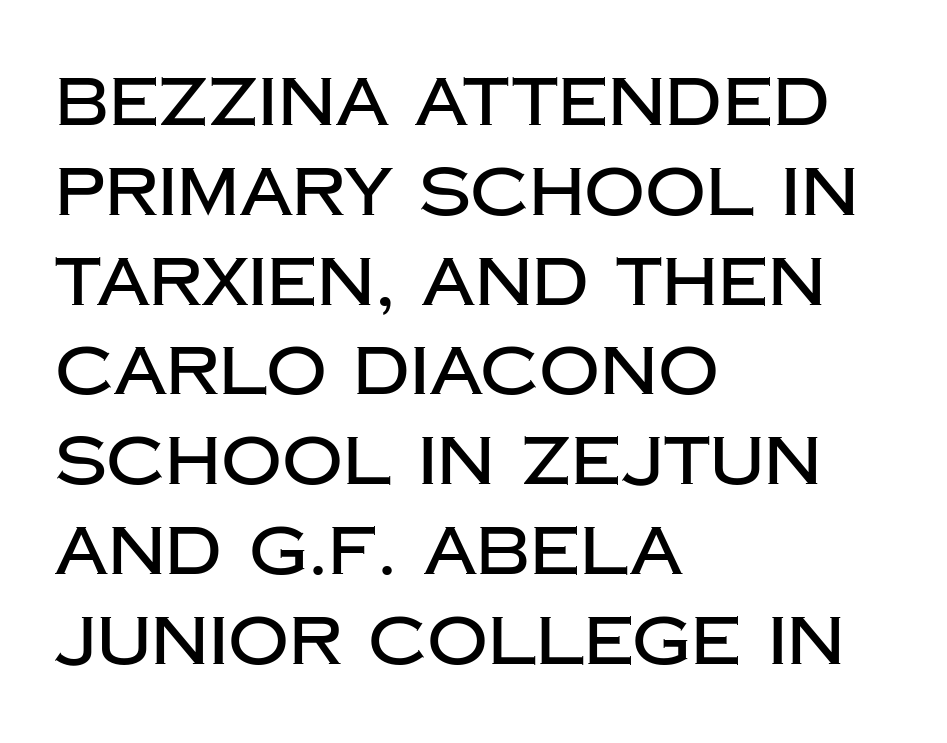
Notice how the stems are strictly vertical — no italics here. The glyphs are unaccompanied by any horizontal stroke below them. There is no visible air inserted between adjacent glyphs. A typesetter would call this leading conventional body-copy spacing. Notice how the passage keeps a crisp vertical edge on the left only.
